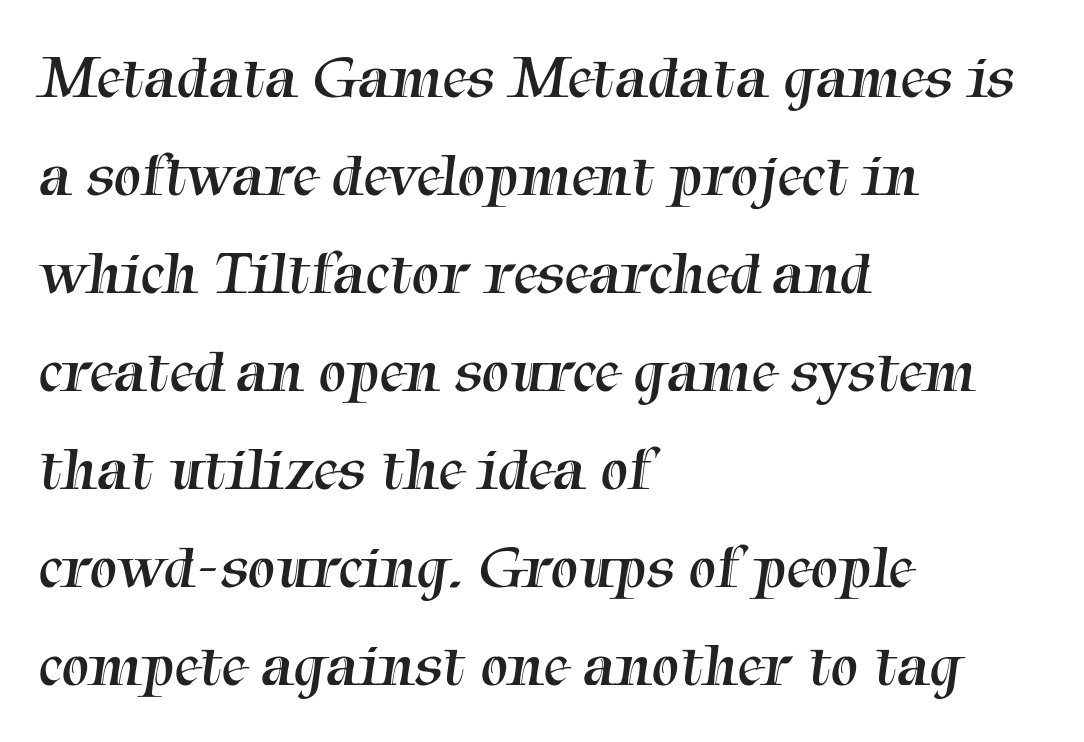
The passage shown stacks its lines at a standard gap. Spacing between characters is what you'd get straight out of the box. Unlike a clean sans, this face finishes its strokes with serifs. Every row of glyphs begins at an identical x-position on the left.
